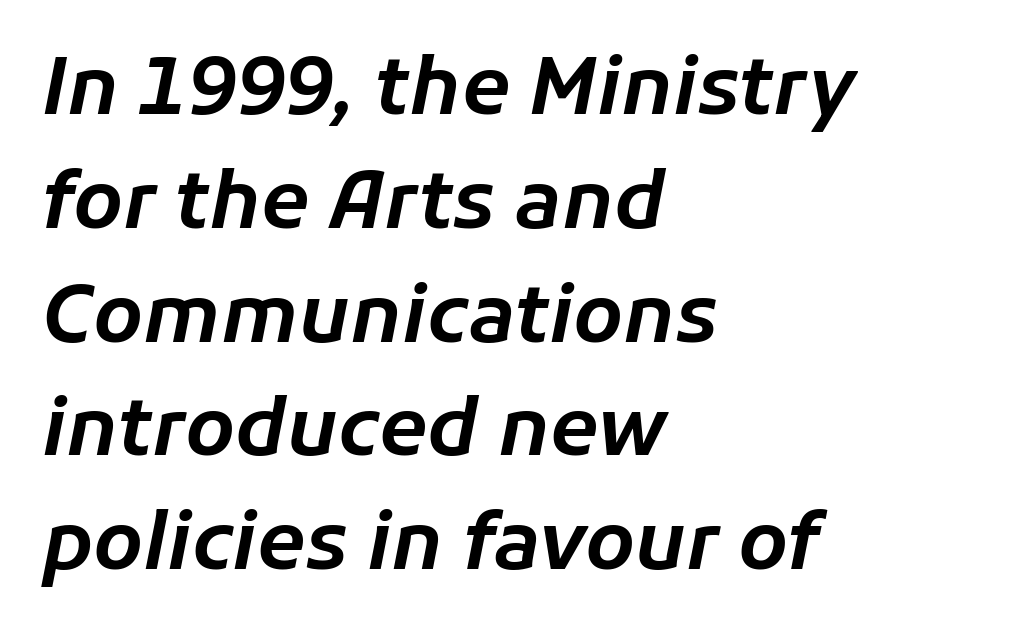
The image shows 79 px text type, italic (leaning right); set left-aligned, normal line spacing (1.44x), normal letter spacing, not underlined; low stroke contrast and a medium x-height.
